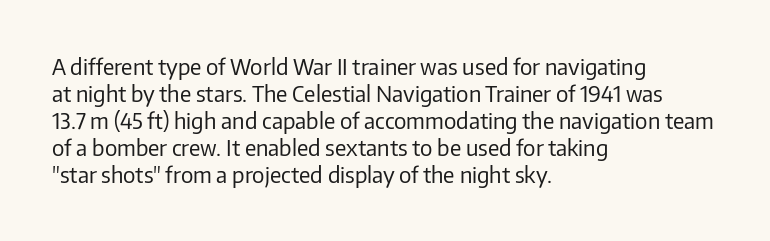
{"italic": "no", "bold": "no", "underline": "no", "align": "left", "line_spacing_ratio": 1.23, "letter_spacing": "normal", "letter_spacing_em": 0.0, "glyph_px": 22}
